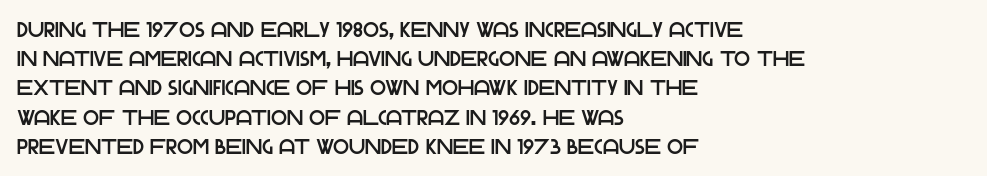
{"italic": "no", "underline": "no", "align": "left", "line_spacing": "normal", "line_spacing_ratio": 1.39, "letter_spacing": "normal", "letter_spacing_em": 0.0, "glyph_px": 21}
